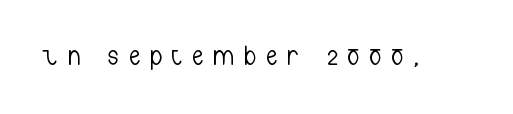
{"serif": "no", "italic": "no", "bold": "no", "weight": "light", "width": "condensed", "stroke_contrast": "low", "x_height": "medium", "monospaced": "no", "underline": "no", "letter_spacing": "wide", "letter_spacing_em": 0.37, "glyph_px": 28}
